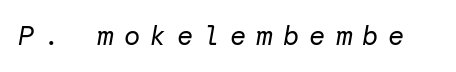
{"italic": "yes", "lean": "right", "slant_degrees": 10, "bold": "no", "underline": "no", "letter_spacing": "wide", "letter_spacing_em": 0.38, "glyph_px": 27}
